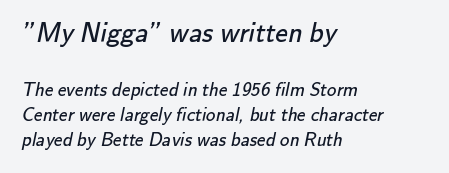
Left-aligned paragraph, ragged on the right. The font family rendered here belongs to the sans-serif group. Tracking here is standard; glyphs follow each other at the usual distance. The space between consecutive lines is moderate.
